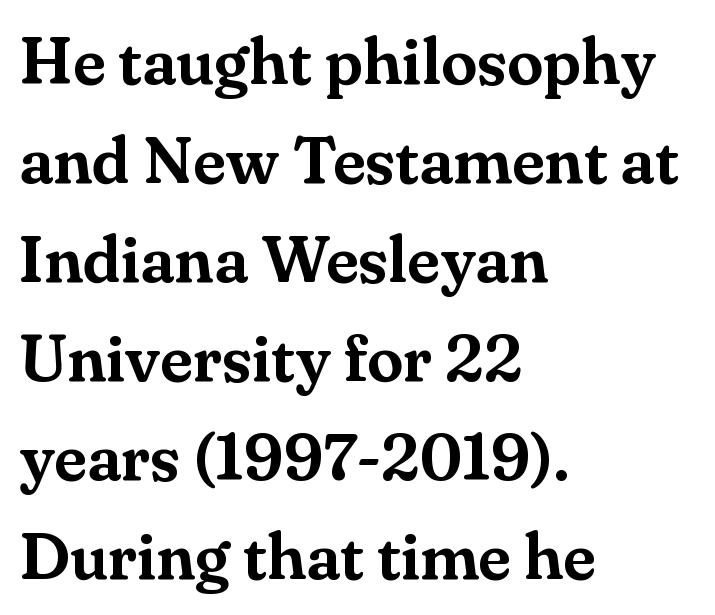
The image shows 66 px serif type, upright; set left-aligned, normal line spacing (1.5x), normal letter spacing, not underlined; medium stroke contrast and a small x-height.
